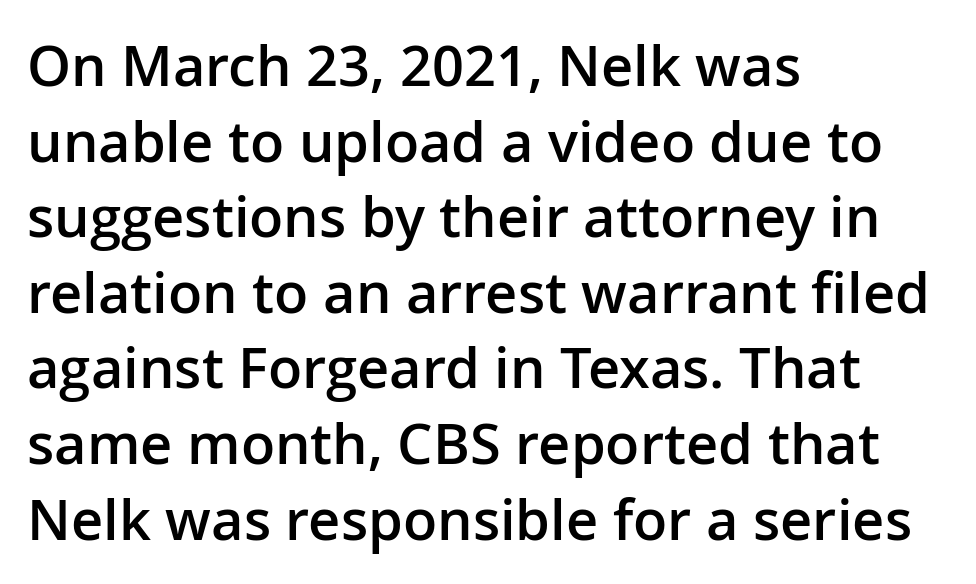
Q: Is the text bold? A: Semi-bold.
Q: Is the text italic (slanted)? A: No, it is upright.
Q: Is the typeface a serif or a sans-serif typeface? A: Sans-serif.
Q: Is the text underlined? A: No.
Q: How is the paragraph aligned? A: Left-aligned.
Q: Is the spacing between letters normal or unusually wide? A: Normal.
Q: Is the spacing between lines tight, normal or loose? A: Normal.
Q: Width (condensed, normal, or wide)? A: Normal.
Q: Stroke contrast? A: Low.
Q: x-height? A: Medium.
Q: Monospaced? A: No.
